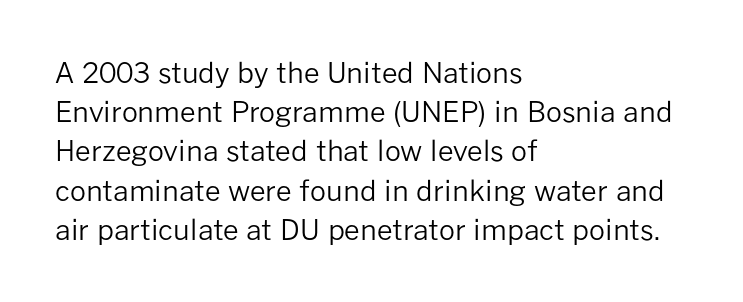
The image shows 28 px regular-weight sans-serif type, upright; set left-aligned, normal line spacing (1.4x), normal letter spacing, not underlined; low stroke contrast and a medium x-height.
